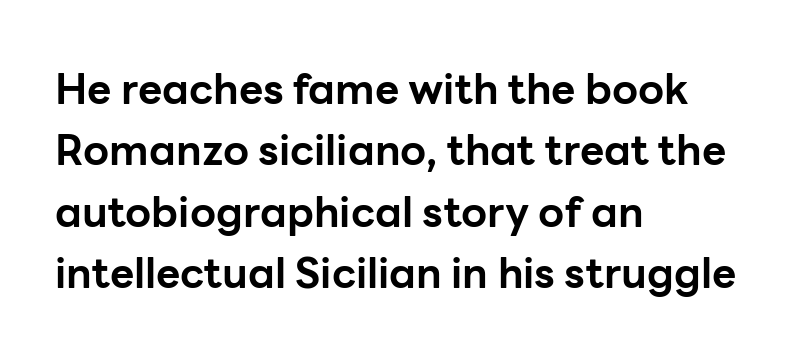
The image shows 42 px bold sans-serif type, upright; set left-aligned, normal line spacing (1.46x), normal letter spacing, not underlined; low stroke contrast and a medium x-height.
